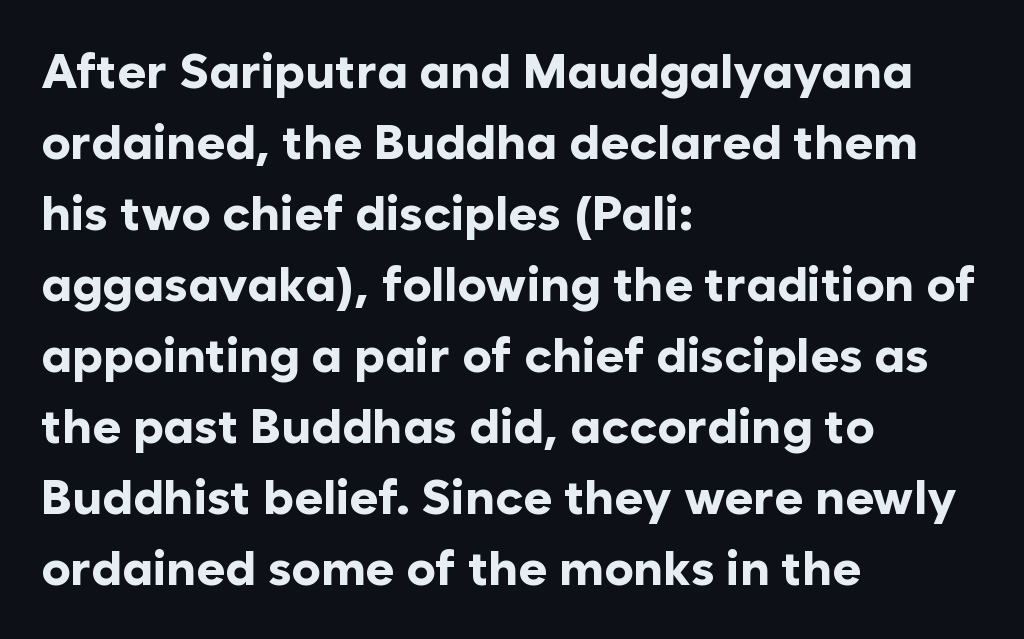
The baseline area is clear. Successive baselines arrive at the customary interval. How heavy is the stroke? Heavy — this is a bold. Is this a fixed-width face? No — the glyphs have proportional, varying widths.
